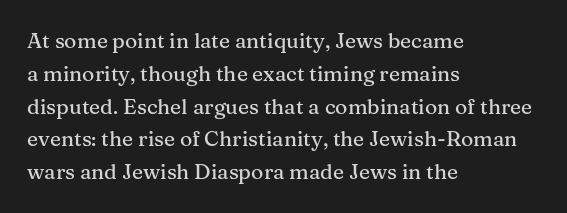
The image shows 21 px text type, upright; set left-aligned, normal line spacing (1.56x), normal letter spacing, not underlined.
